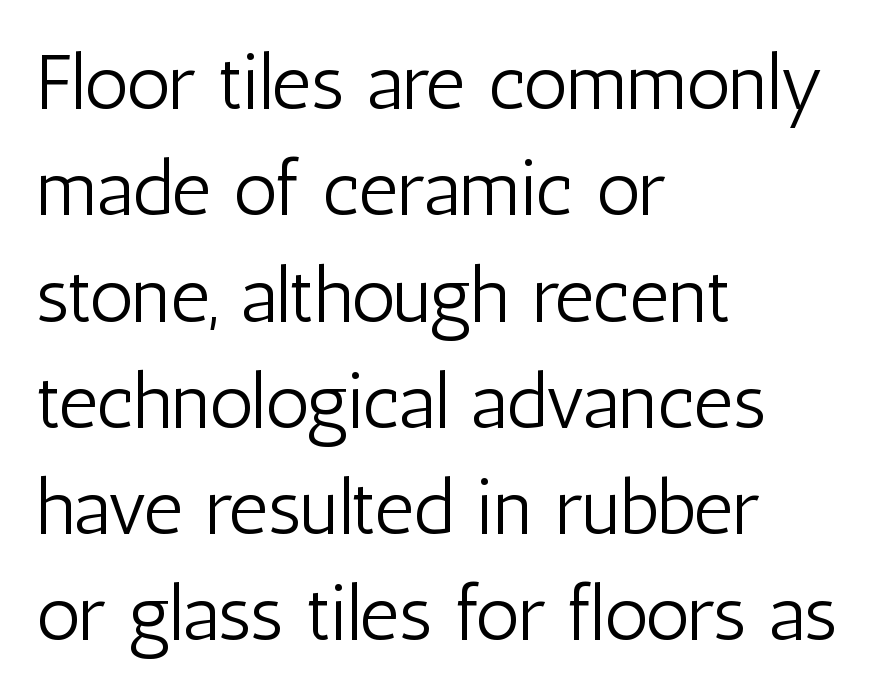
The image shows 77 px light, condensed sans-serif type, upright; set left-aligned, normal line spacing (1.38x), normal letter spacing, not underlined; low stroke contrast and a medium x-height.
